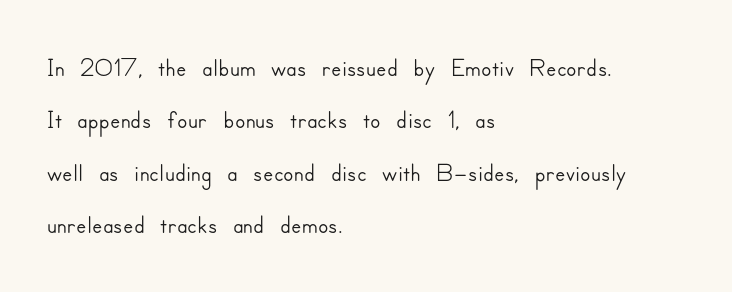
{"serif": "no", "italic": "no", "width": "normal", "stroke_contrast": "low", "x_height": "small", "monospaced": "no", "underline": "no", "align": "left", "line_spacing": "normal", "line_spacing_ratio": 1.38, "letter_spacing": "normal", "letter_spacing_em": 0.0, "glyph_px": 38}
